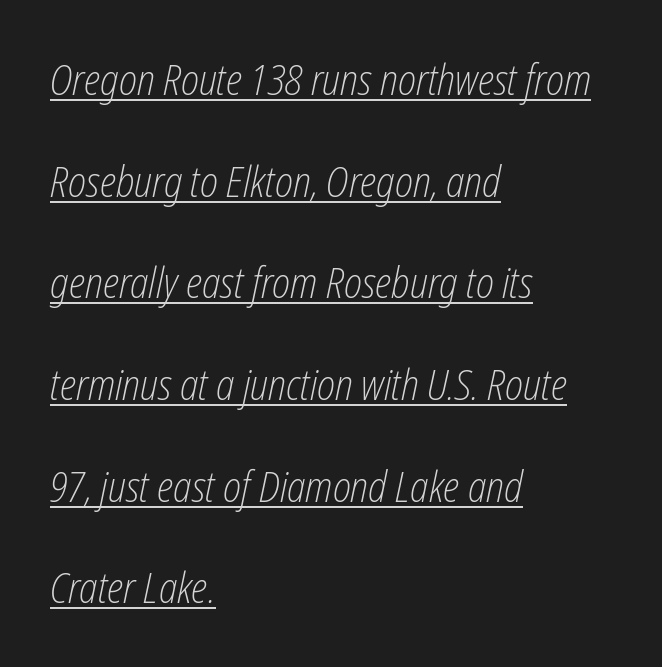
The image shows 42 px light, condensed type, italic (leaning right); set left-aligned, loose line spacing (2.42x), normal letter spacing, underlined; low stroke contrast and a medium x-height.
